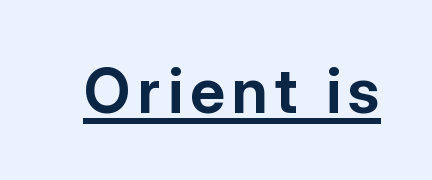
Rendered with straight, roman letterforms. Proportional: the letters do not fall into vertical columns. This rendering employs a face without finishing strokes, i.e., a sans-serif. Strong, thick strokes mark this as bold type. Students, observe the line beneath the letters — that is underlining.
